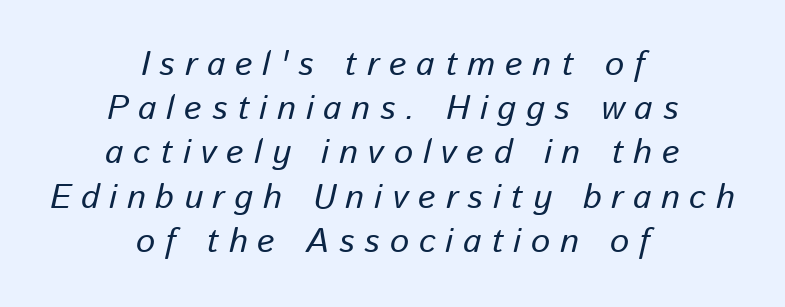
Is the stroke heavy? The answer is a plain regular-or-lighter. The tracking jumps out immediately: characters are airy and widely separated. A bare baseline throughout the passage. A normal amount of white space separates one row of letters from the next.
